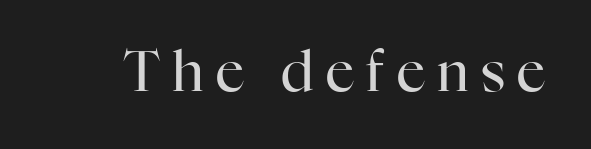
Q: Is the text bold? A: No.
Q: Is the text italic (slanted)? A: No, it is upright.
Q: Is the typeface a serif or a sans-serif typeface? A: Serif.
Q: Is the text underlined? A: No.
Q: Is the spacing between letters normal or unusually wide? A: Unusually wide.
Q: Width (condensed, normal, or wide)? A: Normal.
Q: Stroke contrast? A: High.
Q: x-height? A: Medium.
Q: Monospaced? A: No.
